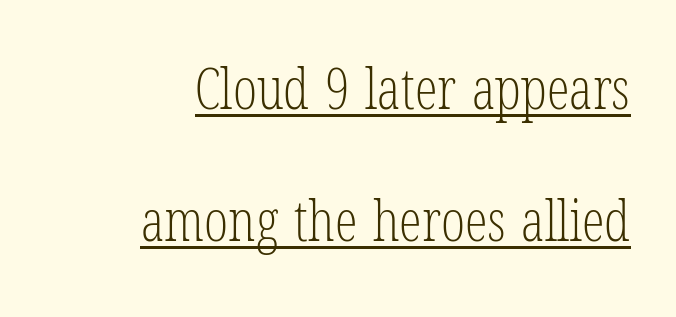
{"serif": "yes", "italic": "no", "bold": "no", "weight": "light", "width": "condensed", "stroke_contrast": "low", "x_height": "medium", "monospaced": "no", "underline": "yes", "align": "right", "line_spacing": "loose", "line_spacing_ratio": 2.32, "letter_spacing": "normal", "letter_spacing_em": 0.0, "glyph_px": 57}
